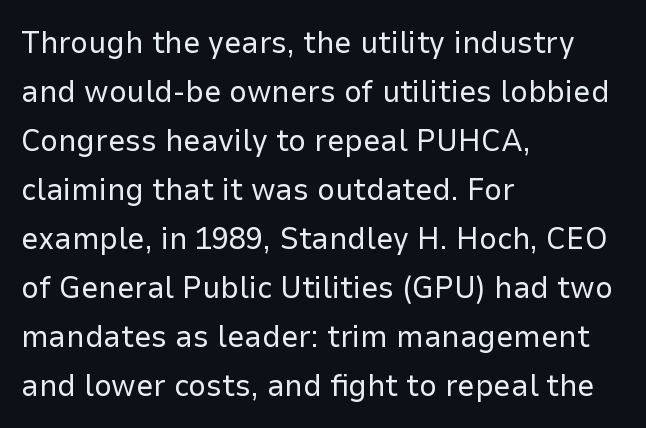
{"serif": "no", "italic": "no", "bold": "no", "weight": "regular", "width": "normal", "stroke_contrast": "low", "x_height": "medium", "monospaced": "no", "underline": "no", "align": "left", "line_spacing": "normal", "line_spacing_ratio": 1.58, "letter_spacing": "normal", "letter_spacing_em": 0.0, "glyph_px": 31}
